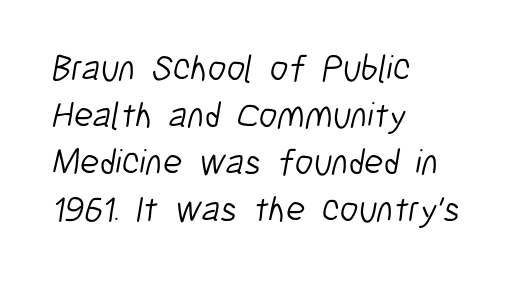
Is the block centered? No — it sits flush against the left margin. Examine the stroke ends and you'll find no serifs. Here the designer chose a conventional face with non-uniform glyph widths. Think standard paragraph weight, or any step lighter than that.
